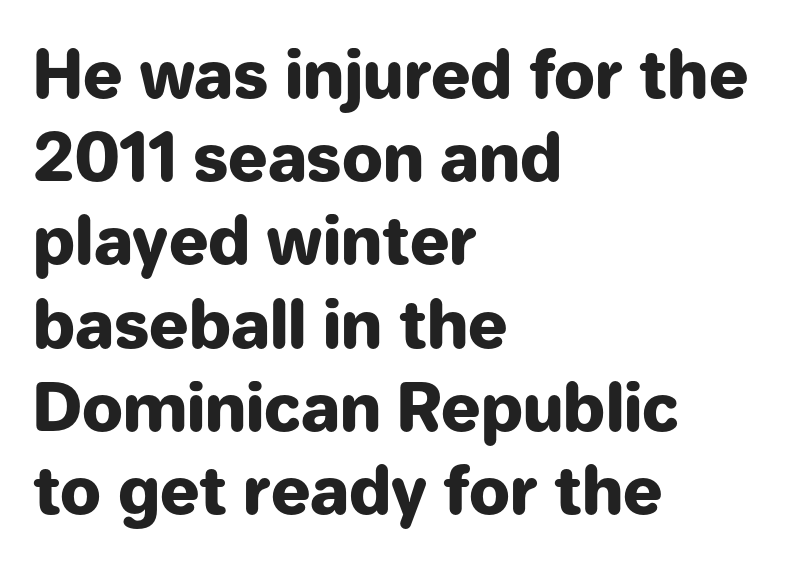
Q: Is the text bold? A: Yes.
Q: Is the text italic (slanted)? A: No, it is upright.
Q: Is the typeface a serif or a sans-serif typeface? A: Sans-serif.
Q: Is the text underlined? A: No.
Q: How is the paragraph aligned? A: Left-aligned.
Q: Is the spacing between letters normal or unusually wide? A: Normal.
Q: Is the spacing between lines tight, normal or loose? A: Normal.
Q: Width (condensed, normal, or wide)? A: Normal.
Q: Stroke contrast? A: Low.
Q: x-height? A: Medium.
Q: Monospaced? A: No.
